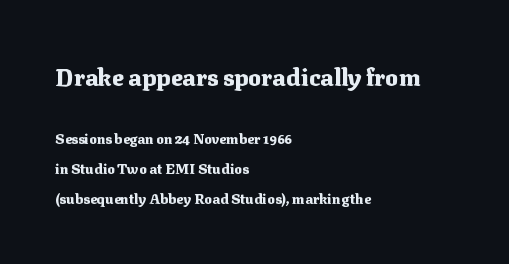
The image shows 24 px bold type, upright; set left-aligned, loose line spacing (2.15x), normal letter spacing, not underlined; the first (top) block is 1.71x larger.
